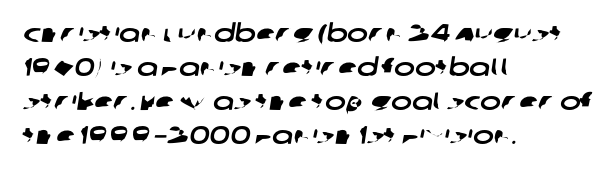
Q: Is the text underlined? A: No.
Q: How is the paragraph aligned? A: Left-aligned.
Q: Is the spacing between letters normal or unusually wide? A: Normal.
Q: Is the spacing between lines tight, normal or loose? A: Normal.
